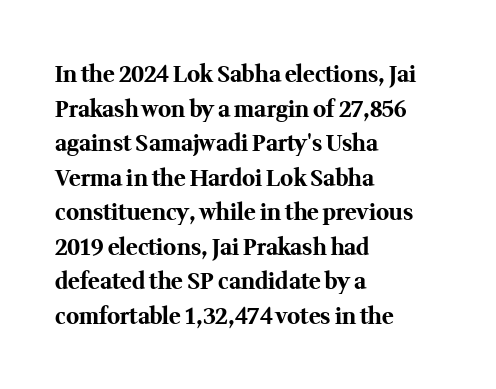
{"italic": "no", "bold": "yes", "underline": "no", "align": "left", "line_spacing": "normal", "line_spacing_ratio": 1.57, "letter_spacing": "normal", "letter_spacing_em": 0.0, "glyph_px": 22}
